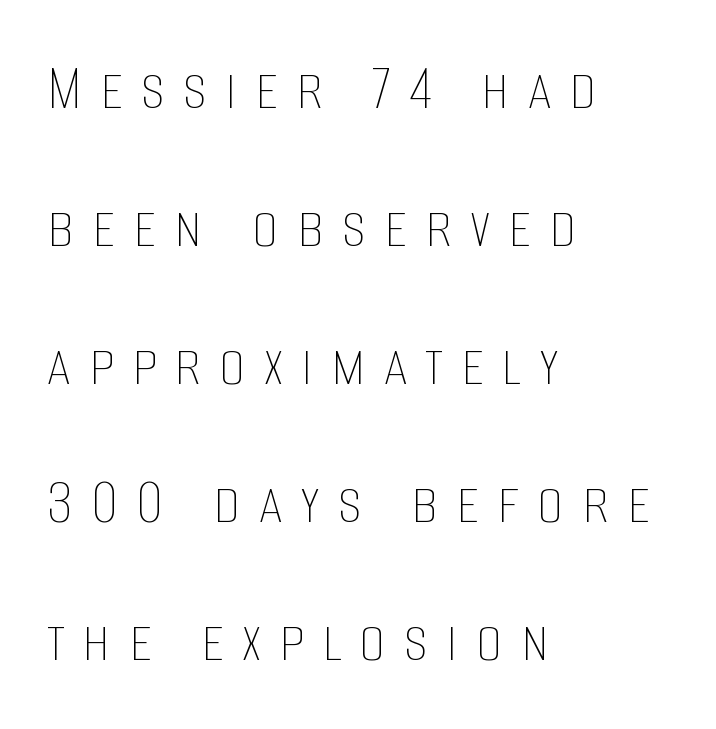
The lines are quadded left. Only glyphs here, with clear space below each row. Do the letters lean? They stand straight. Line spacing here is loose. The rendering uses natural spacing where letterforms have individual widths.
